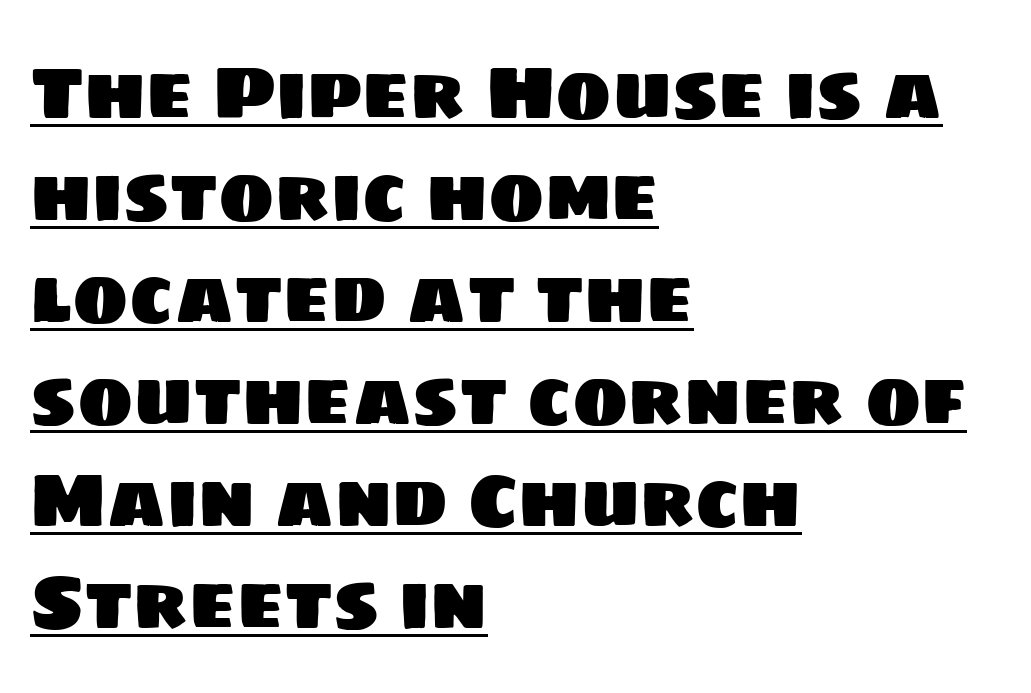
The line texture is even and compact thanks to regular tracking. The specimen includes a rule beneath the text block's lines. The face used here is a sans, in the tradition of grotesques and geometrics. Teacher's note: observe the even left margin — that is flush-left alignment. This sample has the flowing, uneven cadence of proportional lettering. Rows of type keep a routine distance in the vertical direction.
